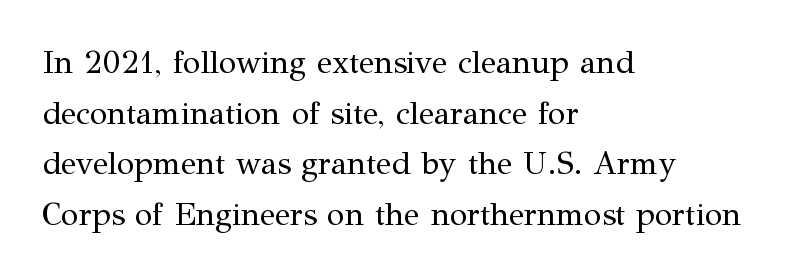
The image shows 32 px regular-weight serif type, upright; set left-aligned, normal line spacing (1.58x), normal letter spacing, not underlined; medium stroke contrast and a medium x-height.
